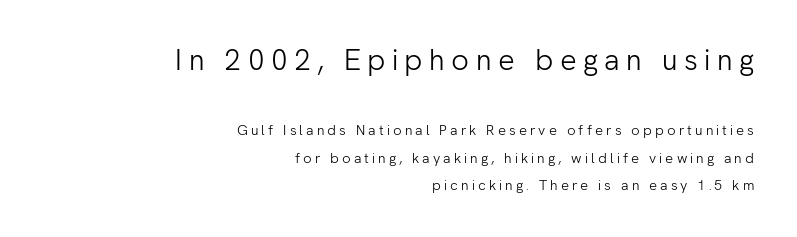
The image shows 29 px light sans-serif type, upright; set right-aligned, loose line spacing (1.94x), unusually wide letter spacing (+0.22 em), not underlined; the first (top) block is 2.07x larger; low stroke contrast and a medium x-height.
